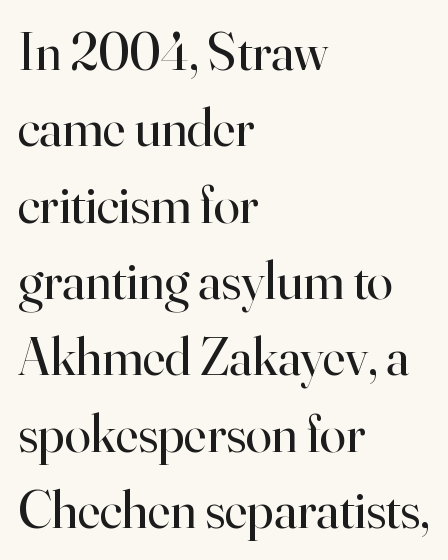
{"serif": "yes", "italic": "no", "bold": "no", "weight": "regular", "width": "normal", "stroke_contrast": "high", "x_height": "small", "monospaced": "no", "underline": "no", "align": "left", "line_spacing": "normal", "line_spacing_ratio": 1.44, "letter_spacing": "normal", "letter_spacing_em": 0.0, "glyph_px": 53}
